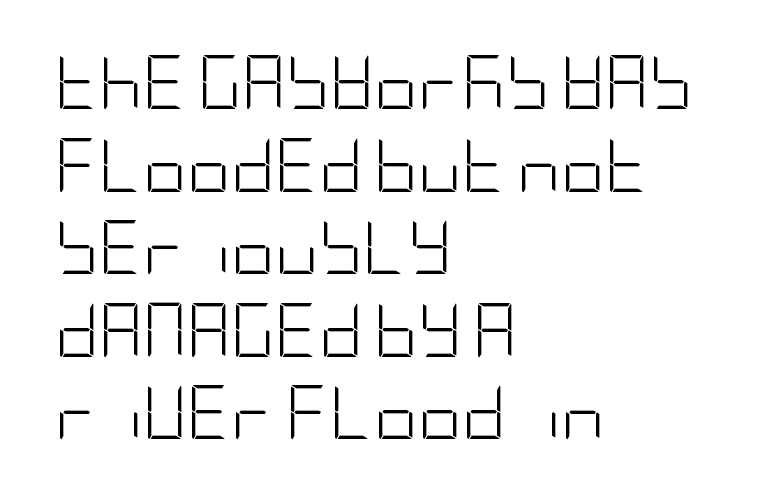
Q: Is the text bold? A: No.
Q: Is the text italic (slanted)? A: No, it is upright.
Q: Is the typeface a serif or a sans-serif typeface? A: Sans-serif.
Q: Is the text underlined? A: No.
Q: How is the paragraph aligned? A: Left-aligned.
Q: Is the spacing between letters normal or unusually wide? A: Normal.
Q: Is the spacing between lines tight, normal or loose? A: Normal.
Q: Width (condensed, normal, or wide)? A: Condensed.
Q: Stroke contrast? A: Low.
Q: x-height? A: Large.
